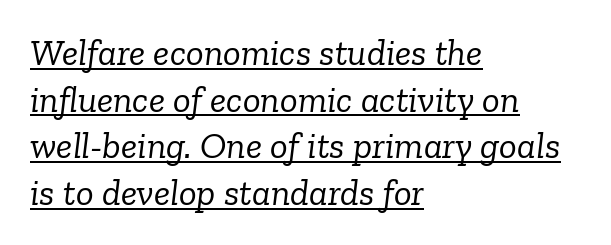
The words here are underlined. What kind of face is this? One with serifs. One-word summary of the alignment: left. The letters advance in unequal steps, a hallmark of proportional type.
